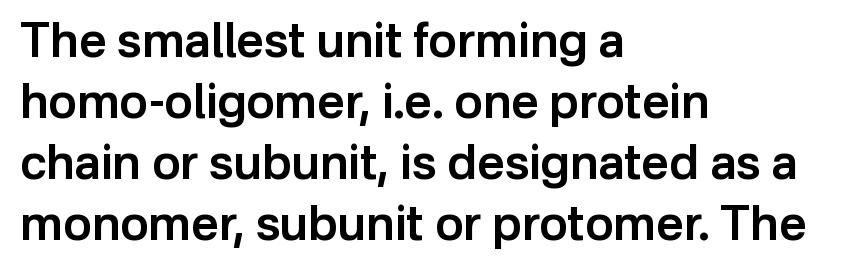
Q: Is the text bold? A: Semi-bold.
Q: Is the text italic (slanted)? A: No, it is upright.
Q: Is the typeface a serif or a sans-serif typeface? A: Sans-serif.
Q: Is the text underlined? A: No.
Q: How is the paragraph aligned? A: Left-aligned.
Q: Is the spacing between letters normal or unusually wide? A: Normal.
Q: Is the spacing between lines tight, normal or loose? A: Normal.
Q: Width (condensed, normal, or wide)? A: Normal.
Q: Stroke contrast? A: Low.
Q: x-height? A: Medium.
Q: Monospaced? A: No.
